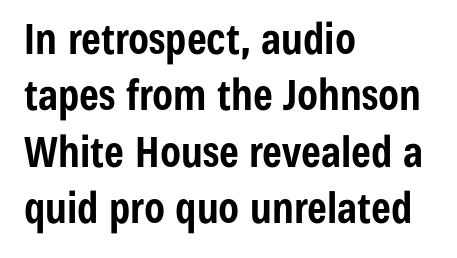
The image shows 42 px bold, condensed sans-serif type, upright; set left-aligned, normal line spacing (1.34x), normal letter spacing, not underlined; low stroke contrast and a medium x-height.
